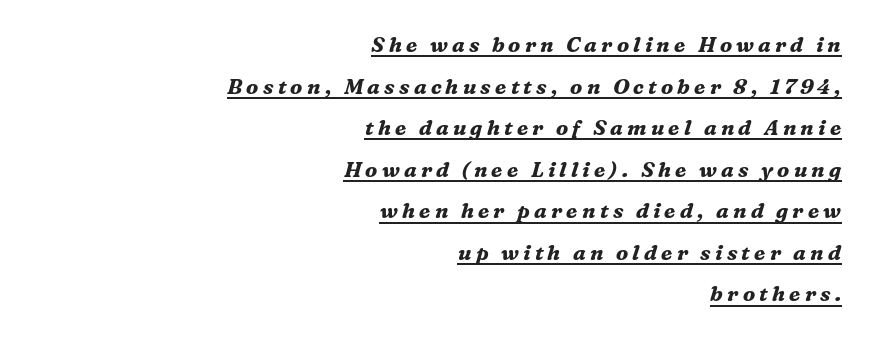
Is the letter spacing exaggerated? Yes — the characters are pushed far apart. Every character sits at an angle, as italics do. Reading down the column, the eye jumps a long way to each next line. The words here are underlined. How heavy is the stroke? Heavy — this is a bold.
